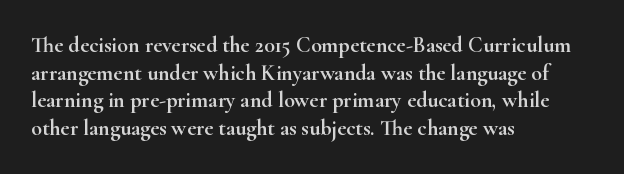
{"italic": "no", "underline": "no", "align": "left", "line_spacing": "normal", "line_spacing_ratio": 1.26, "letter_spacing": "normal", "letter_spacing_em": 0.0, "glyph_px": 22}
